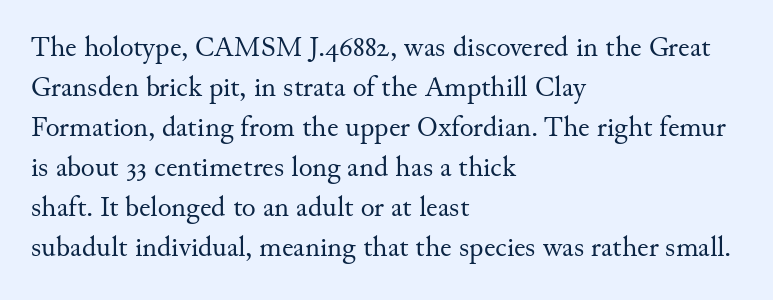
The face used here is seriffed, in the tradition of book romans. Heaviness? Minimal to ordinary, like unemphasized prose. Observe the ordinary spacing: letters are neighbours, not strangers. This sample has the flowing, uneven cadence of proportional lettering.
